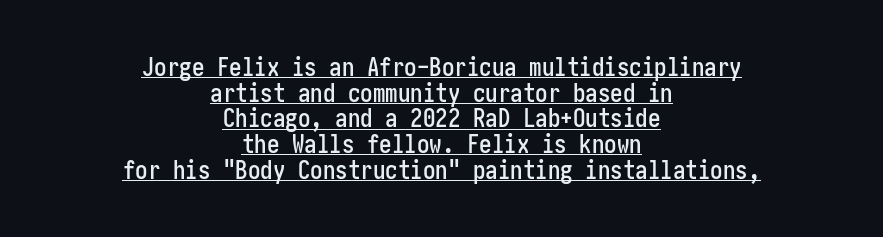
This block would grow much taller if given ordinary leading; it's compressed now. Short and long lines alike share a common midpoint. Style check: upright. Letter spacing: default.
